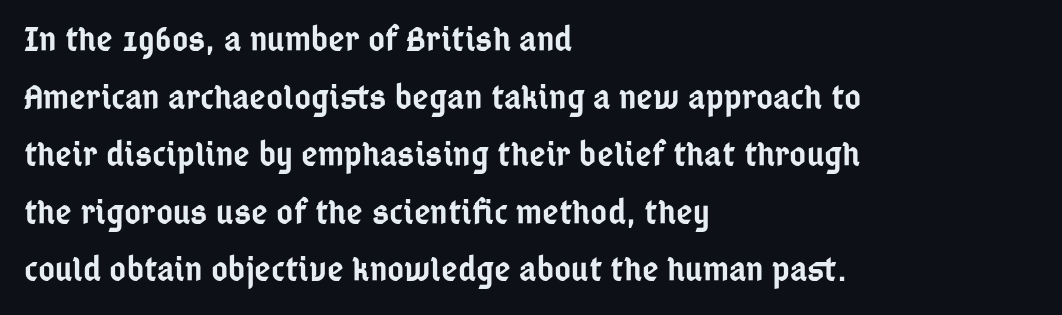
Q: Is the text bold? A: Semi-bold.
Q: Is the text italic (slanted)? A: No, it is upright.
Q: Is the typeface a serif or a sans-serif typeface? A: Sans-serif.
Q: Is the text underlined? A: No.
Q: How is the paragraph aligned? A: Left-aligned.
Q: Is the spacing between letters normal or unusually wide? A: Normal.
Q: Is the spacing between lines tight, normal or loose? A: Normal.
Q: Width (condensed, normal, or wide)? A: Condensed.
Q: Stroke contrast? A: Low.
Q: x-height? A: Medium.
Q: Monospaced? A: No.
